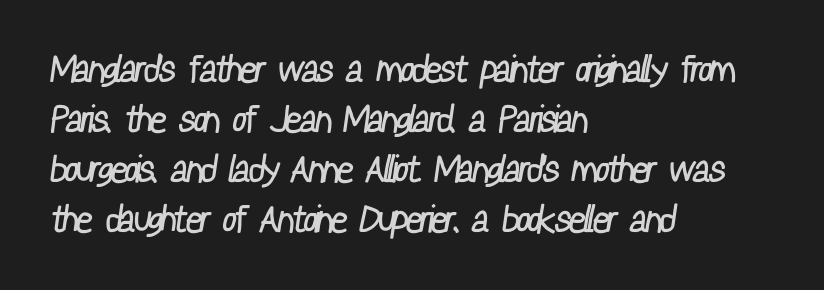
The image shows 37 px regular-weight, condensed sans-serif type; set left-aligned, normal line spacing (1.35x), normal letter spacing, not underlined; low stroke contrast and a medium x-height.
